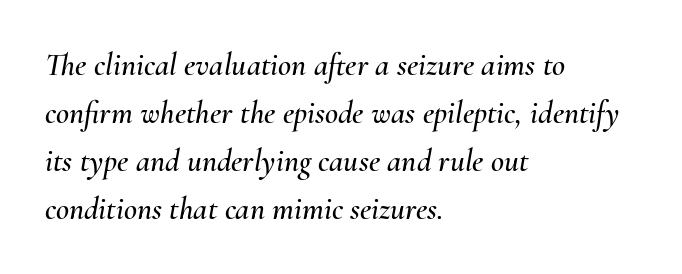
{"italic": "yes", "lean": "right", "slant_degrees": 10, "width": "normal", "stroke_contrast": "medium", "x_height": "small", "monospaced": "no", "underline": "no", "align": "left", "line_spacing": "normal", "line_spacing_ratio": 1.5, "letter_spacing": "normal", "letter_spacing_em": 0.0, "glyph_px": 32}
